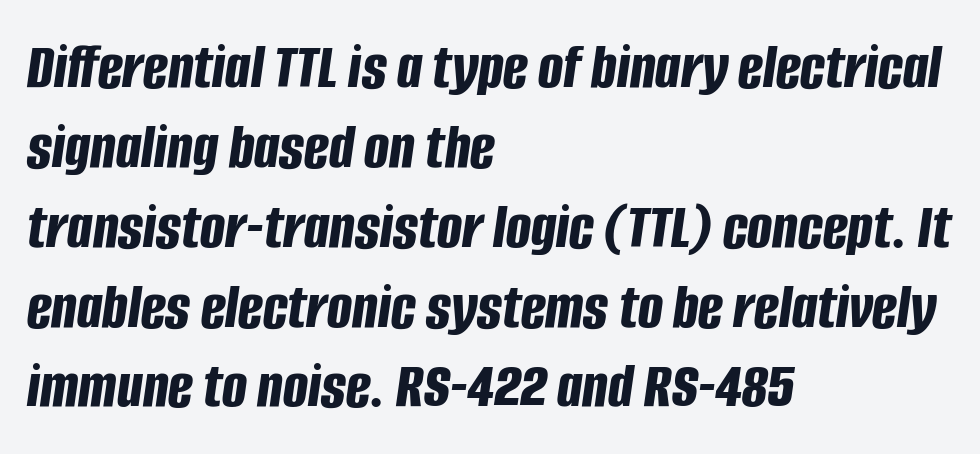
The image shows 66 px bold, condensed type, italic (leaning right); set left-aligned, line spacing 1.21x, normal letter spacing, not underlined; low stroke contrast and a large x-height.
